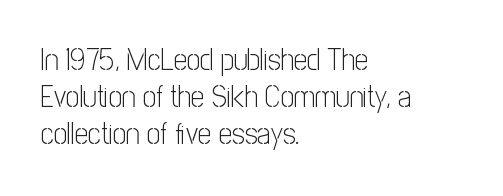
The image shows 30 px light, condensed sans-serif type, upright; set left-aligned, line spacing 1.24x, normal letter spacing, not underlined; low stroke contrast and a medium x-height.
